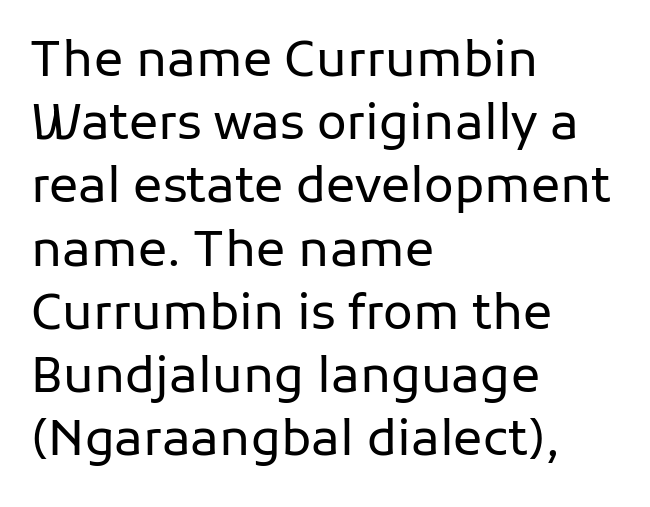
Check under the words: just untouched page. Is this a fixed-width face? No — the glyphs have proportional, varying widths. Is the block centered? No — it sits flush against the left margin. The designer went with a sans here, leaving each stem footless. The lettering stays uniformly vertical, giving the passage a roman look.
